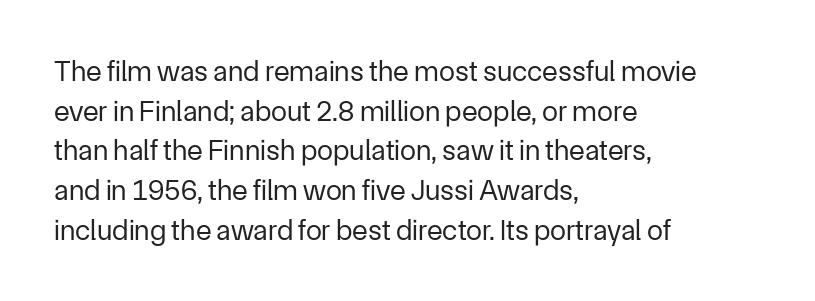
{"serif": "no", "italic": "no", "bold": "no", "weight": "regular", "width": "normal", "stroke_contrast": "low", "x_height": "medium", "monospaced": "no", "underline": "no", "align": "left", "line_spacing": "normal", "line_spacing_ratio": 1.37, "letter_spacing": "normal", "letter_spacing_em": 0.0, "glyph_px": 29}
